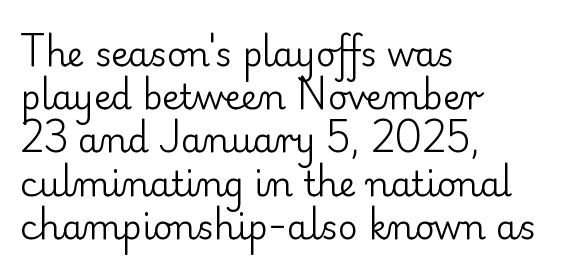
The image shows 34 px regular-weight serif type, upright; set left-aligned, normal line spacing (1.27x), normal letter spacing, not underlined; low stroke contrast and a small x-height.
